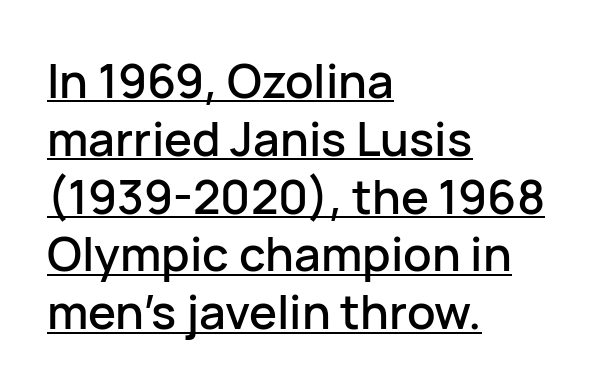
When letters stand straight like this, we call the style roman or upright. The rendering uses natural spacing where letterforms have individual widths. Short and long lines alike share a common starting point at left. Beneath each row of characters lies a ruled line. The letters carry no serifs — their stems end cleanly without finishing strokes. The passage shown has conventional tracking throughout.
